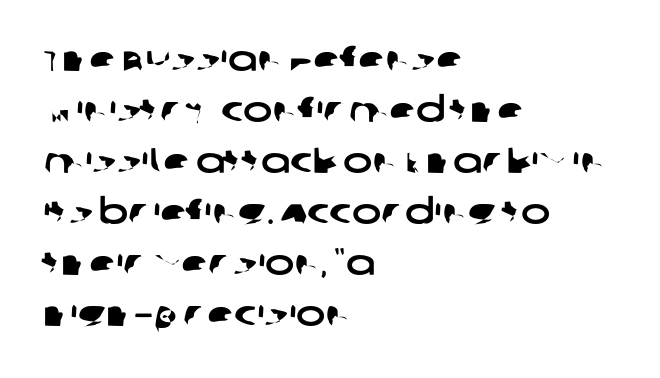
Q: Is the typeface a serif or a sans-serif typeface? A: Sans-serif.
Q: Is the text underlined? A: No.
Q: How is the paragraph aligned? A: Left-aligned.
Q: Is the spacing between letters normal or unusually wide? A: Normal.
Q: Is the spacing between lines tight, normal or loose? A: Normal.
Q: Width (condensed, normal, or wide)? A: Wide.
Q: Stroke contrast? A: Low.
Q: x-height? A: Large.
Q: Monospaced? A: No.
